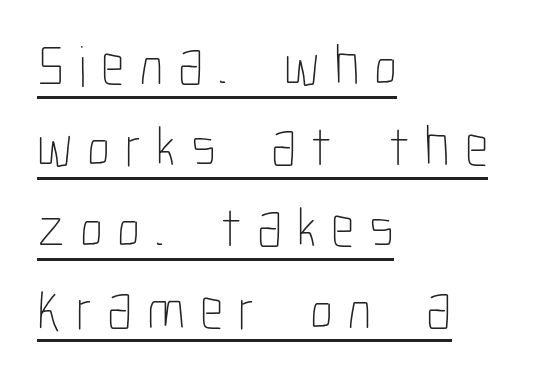
The image shows 58 px thin, condensed type, upright; set left-aligned, normal line spacing (1.4x), unusually wide letter spacing (+0.25 em), underlined; low stroke contrast and a medium x-height.
